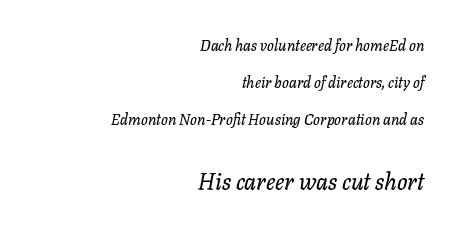
Q: Is the text italic (slanted)? A: Yes, it leans right by about 11 degrees.
Q: Is the text underlined? A: No.
Q: How is the paragraph aligned? A: Right-aligned.
Q: Is the spacing between letters normal or unusually wide? A: Normal.
Q: Is the spacing between lines tight, normal or loose? A: Loose.
Q: Which block of text is set in a larger size, the first (top) or the second (bottom)? A: The second (bottom) one.
